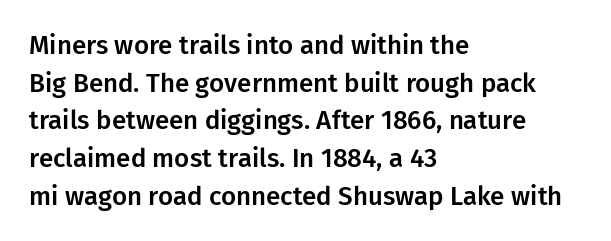
{"italic": "no", "underline": "no", "align": "left", "line_spacing": "normal", "line_spacing_ratio": 1.45, "letter_spacing": "normal", "letter_spacing_em": 0.0, "glyph_px": 26}
